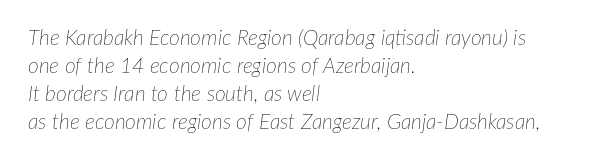
Underlining? Definitely not there. The space between consecutive lines is moderate. The compositor pushed each line to the left boundary. Summary of weight: not heavy and not bold.
